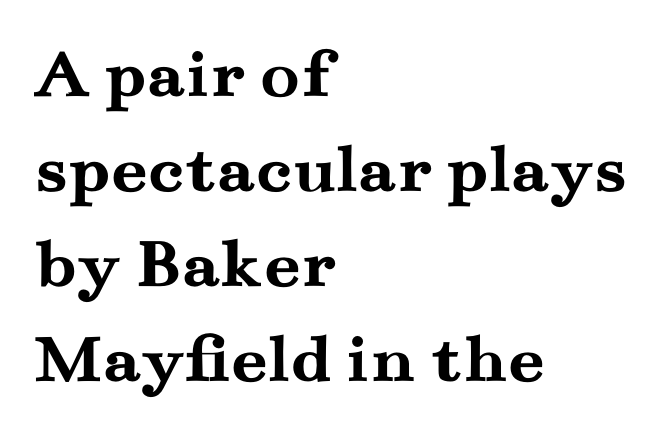
{"serif": "yes", "italic": "no", "bold": "yes", "weight": "semibold", "width": "wide", "stroke_contrast": "medium", "x_height": "small", "monospaced": "no", "underline": "no", "align": "left", "line_spacing": "normal", "line_spacing_ratio": 1.32, "letter_spacing": "normal", "letter_spacing_em": 0.0, "glyph_px": 72}
